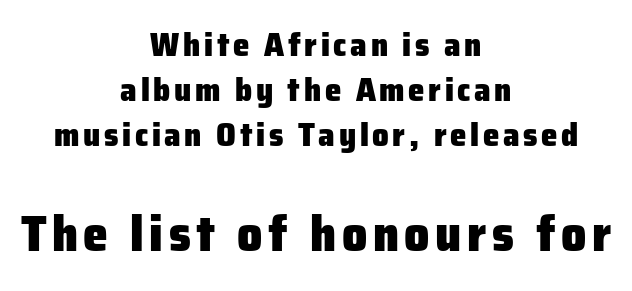
Q: Is the text bold? A: Yes.
Q: Is the text italic (slanted)? A: No, it is upright.
Q: Is the typeface a serif or a sans-serif typeface? A: Sans-serif.
Q: Is the text underlined? A: No.
Q: How is the paragraph aligned? A: Centered.
Q: Is the spacing between lines tight, normal or loose? A: Normal.
Q: Which block of text is set in a larger size, the first (top) or the second (bottom)? A: The second (bottom) one.
Q: Width (condensed, normal, or wide)? A: Normal.
Q: Stroke contrast? A: Low.
Q: x-height? A: Medium.
Q: Monospaced? A: No.
